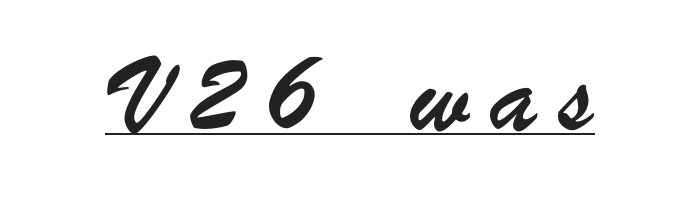
The gaps between neighbouring characters are conspicuously large. Stroke terminals: plain, sans-serif. Caption: lettering with a line underneath. This sample has the flowing, uneven cadence of proportional lettering.
